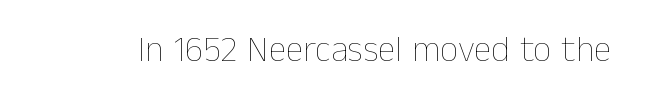
Q: Is the text bold? A: No.
Q: Is the text italic (slanted)? A: No, it is upright.
Q: Is the text underlined? A: No.
Q: Is the spacing between letters normal or unusually wide? A: Normal.
Q: Width (condensed, normal, or wide)? A: Normal.
Q: Stroke contrast? A: Low.
Q: x-height? A: Medium.
Q: Monospaced? A: No.
